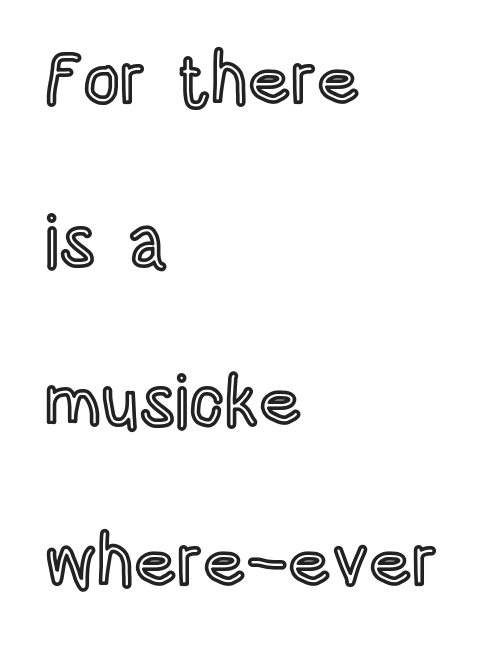
Q: Is the text italic (slanted)? A: No, it is upright.
Q: Is the text underlined? A: No.
Q: How is the paragraph aligned? A: Left-aligned.
Q: Is the spacing between letters normal or unusually wide? A: Normal.
Q: Is the spacing between lines tight, normal or loose? A: Loose.
Q: Width (condensed, normal, or wide)? A: Condensed.
Q: x-height? A: Large.
Q: Monospaced? A: No.
